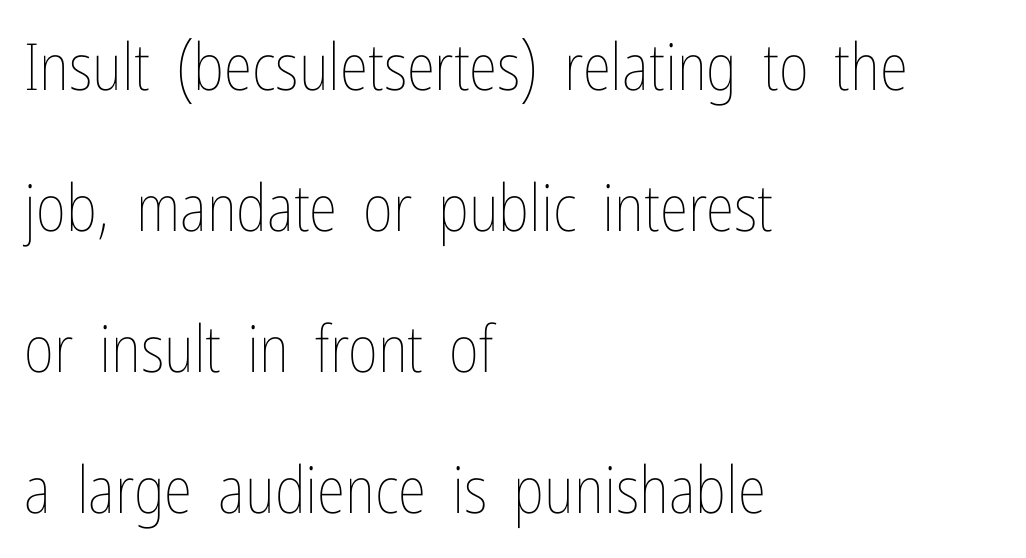
{"italic": "no", "bold": "no", "weight": "thin", "width": "condensed", "stroke_contrast": "low", "x_height": "medium", "monospaced": "no", "underline": "no", "align": "left", "line_spacing": "loose", "line_spacing_ratio": 2.17, "letter_spacing": "normal", "letter_spacing_em": 0.0, "glyph_px": 65}
